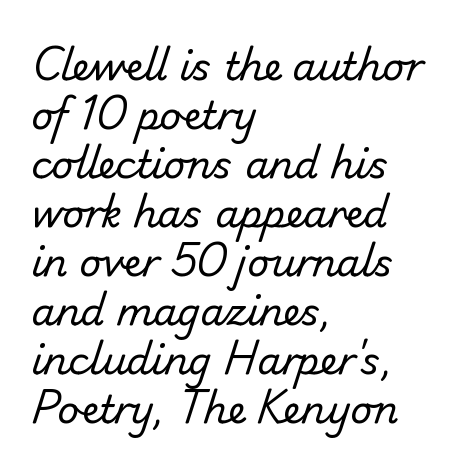
{"serif": "no", "bold": "no", "weight": "regular", "width": "normal", "stroke_contrast": "low", "x_height": "small", "monospaced": "no", "underline": "no", "align": "left", "line_spacing": "normal", "line_spacing_ratio": 1.29, "letter_spacing": "normal", "letter_spacing_em": 0.0, "glyph_px": 38}
